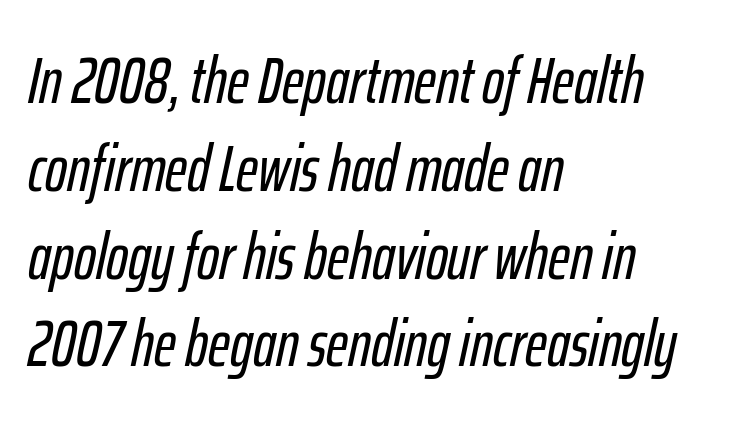
The lines in this sample share a left origin and differ only in where they stop. Nobody touched the tracking dial on this one. Is the type slanted? Yes — the strokes lean at a clear angle. Descender tails drop into unmarked territory.
